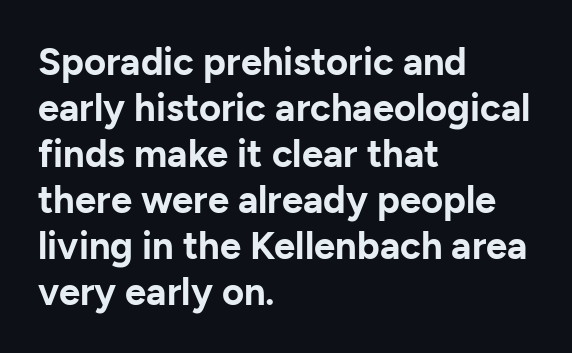
{"serif": "no", "italic": "no", "bold": "yes", "weight": "bold", "width": "normal", "stroke_contrast": "low", "x_height": "medium", "monospaced": "no", "underline": "no", "align": "left", "line_spacing_ratio": 1.21, "letter_spacing": "normal", "letter_spacing_em": 0.0, "glyph_px": 38}
